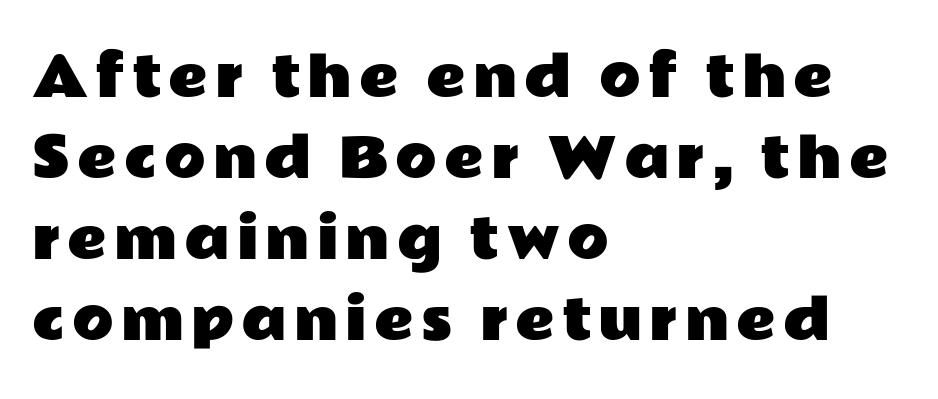
{"serif": "no", "italic": "no", "width": "wide", "stroke_contrast": "low", "x_height": "medium", "monospaced": "no", "underline": "no", "align": "left", "line_spacing": "normal", "line_spacing_ratio": 1.5, "glyph_px": 54}
